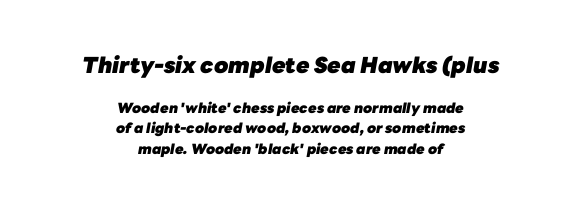
{"italic": "yes", "lean": "right", "slant_degrees": 10, "bold": "yes", "underline": "no", "align": "center", "line_spacing": "normal", "line_spacing_ratio": 1.44, "letter_spacing": "normal", "letter_spacing_em": 0.0, "larger_block": "first", "size_ratio": 1.57, "glyph_px": 22}
